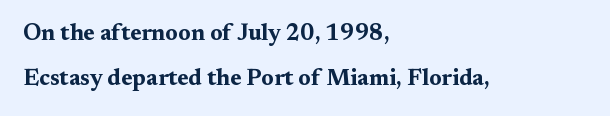
Lines of text with bare space underneath. A typesetter would call this zero additional tracking. The passage shown is emphatically bold. This sample is left-justified, so line endings fall wherever the words run out.
